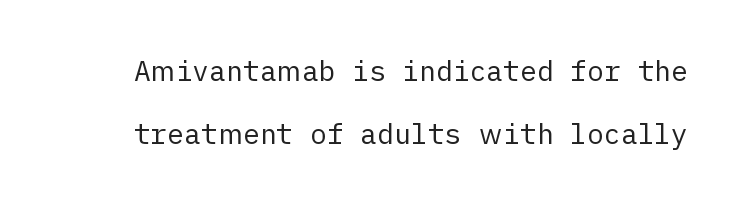
Any mark beneath the type? The region is blank. The block of text is sparse from top to bottom, with ample space between rows. Spacing between characters is what you'd get straight out of the box. Stem width sits at or under what a default text font uses. Check where the strokes stop: nothing finishes them off — pure sans.
